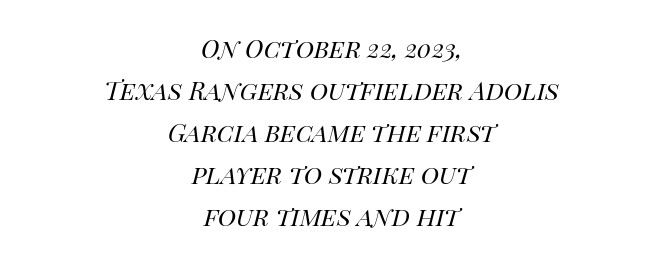
{"italic": "yes", "lean": "right", "slant_degrees": 14, "bold": "no", "underline": "no", "align": "center", "line_spacing": "normal", "line_spacing_ratio": 1.68, "letter_spacing": "normal", "letter_spacing_em": 0.0, "glyph_px": 25}
